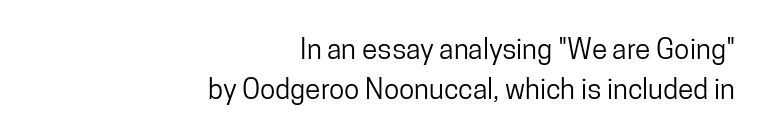
Q: Is the text italic (slanted)? A: No, it is upright.
Q: Is the typeface a serif or a sans-serif typeface? A: Sans-serif.
Q: Is the text underlined? A: No.
Q: How is the paragraph aligned? A: Right-aligned.
Q: Is the spacing between letters normal or unusually wide? A: Normal.
Q: Is the spacing between lines tight, normal or loose? A: Normal.
Q: Width (condensed, normal, or wide)? A: Condensed.
Q: Stroke contrast? A: Low.
Q: x-height? A: Medium.
Q: Monospaced? A: No.
